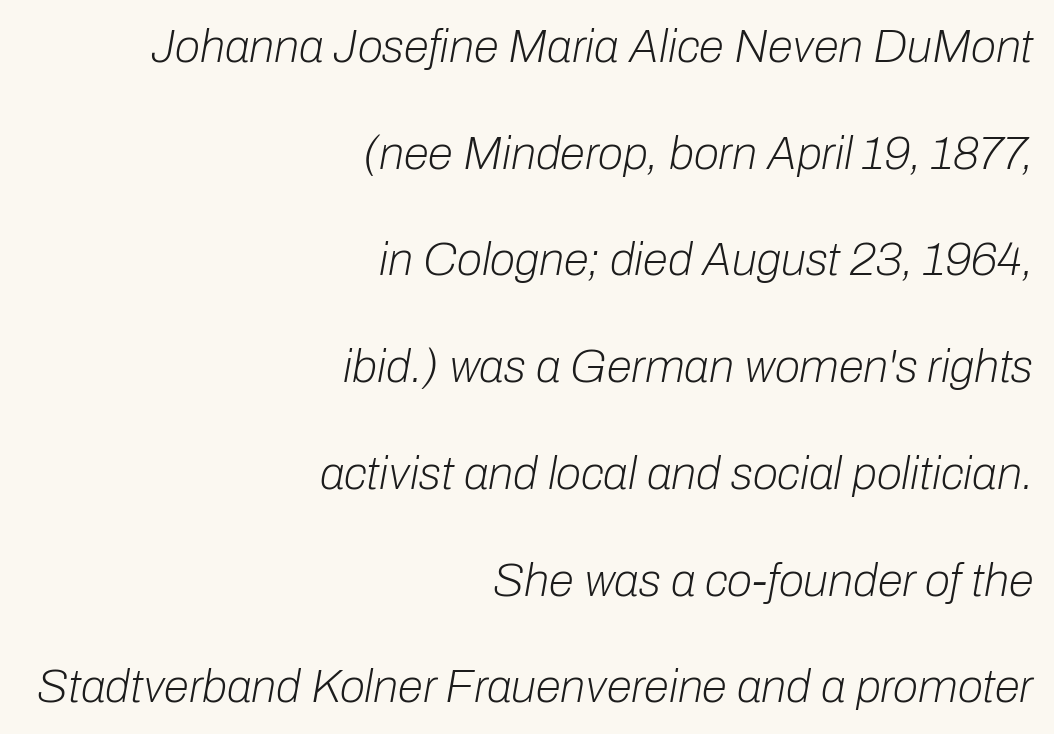
Spacing verdict: proportional, widths tailored to each character. Each word holds together tightly as a unit, with standard inter-letter gaps. Leading: increased. Lines of text with bare space underneath. On a weight scale, this lands at 450 or below. Does the copy run flush right? Yes — the right margin is perfectly even.
